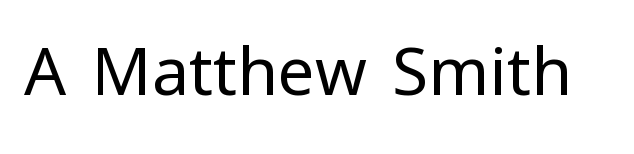
{"serif": "no", "italic": "no", "bold": "no", "weight": "regular", "width": "normal", "stroke_contrast": "low", "x_height": "medium", "monospaced": "no", "underline": "no", "letter_spacing": "normal", "letter_spacing_em": 0.0, "glyph_px": 66}
